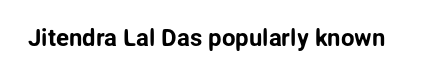
{"italic": "no", "underline": "no", "letter_spacing": "normal", "letter_spacing_em": 0.0, "glyph_px": 24}
